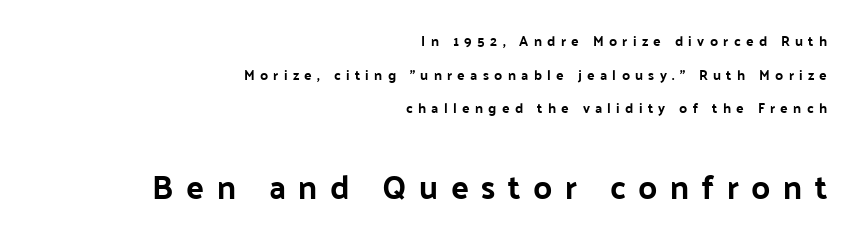
A typesetter would call this heavily tracked-out type. A bare baseline throughout the passage. Every row of glyphs terminates at an identical x-position on the right. The following chunk of copy outweighs the initial chunk in type size.
